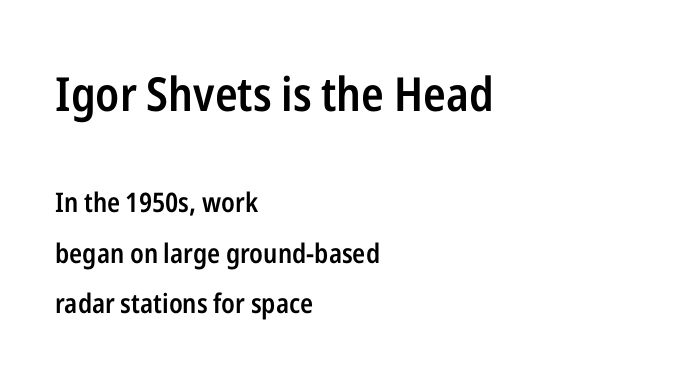
Here the glyphs are tracked normally, forming tight word shapes. Italic? Not at all — the glyphs are vertical. Size contrast runs from large at the top to small at the bottom. Regarding serifs, this sample does without them. Proportional: the letters do not fall into vertical columns.
